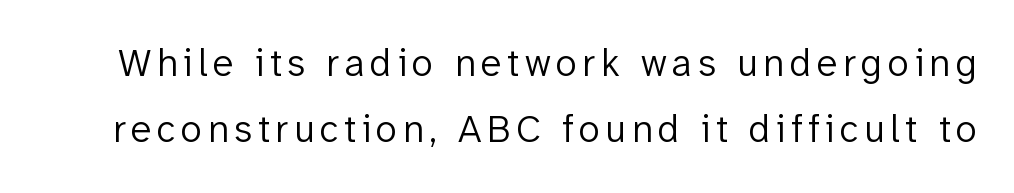
If you measured baseline to baseline, you'd find a middling distance. No extra ink here — the face is not bold. Do the characters align in a grid? No, the font is proportional. In terms of posture, this sample is upright. The designer went with a sans here, leaving each stem footless. Decoration check: the copy has no underline.
